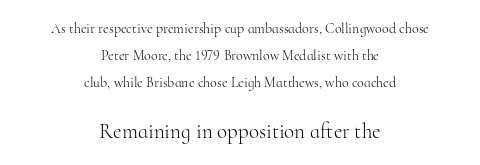
The image shows 21 px text type, upright; set centered, loose line spacing (1.93x), normal letter spacing, not underlined; the second (bottom) block is 1.5x larger.
